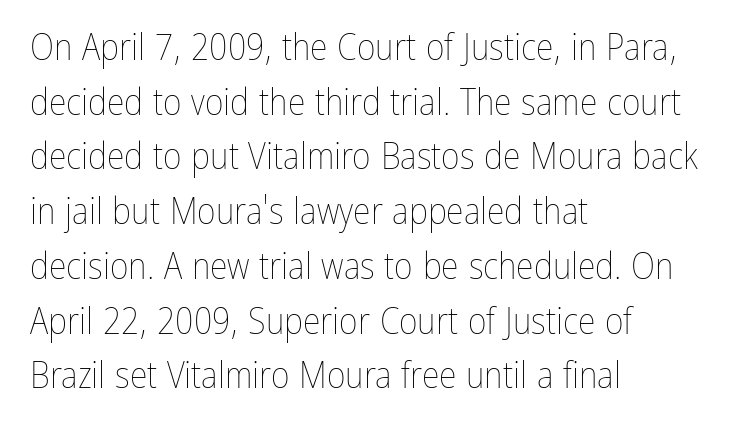
The image shows 36 px thin, condensed type, upright; set left-aligned, normal line spacing (1.52x), normal letter spacing, not underlined; low stroke contrast and a medium x-height.
